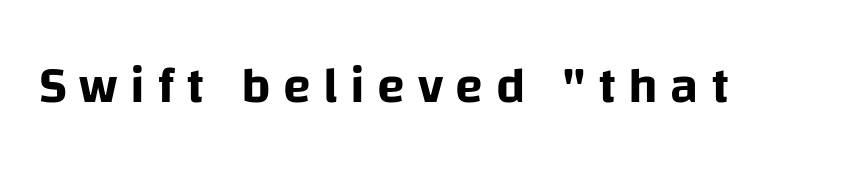
Q: Is the text italic (slanted)? A: No, it is upright.
Q: Is the typeface a serif or a sans-serif typeface? A: Sans-serif.
Q: Is the text underlined? A: No.
Q: Is the spacing between letters normal or unusually wide? A: Unusually wide.
Q: Width (condensed, normal, or wide)? A: Normal.
Q: Stroke contrast? A: Low.
Q: x-height? A: Large.
Q: Monospaced? A: No.
